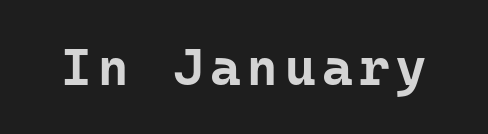
Q: Is the text bold? A: Yes.
Q: Is the text italic (slanted)? A: No, it is upright.
Q: Is the typeface a serif or a sans-serif typeface? A: Sans-serif.
Q: Is the text underlined? A: No.
Q: Width (condensed, normal, or wide)? A: Normal.
Q: Stroke contrast? A: Low.
Q: x-height? A: Medium.
Q: Monospaced? A: Yes.
